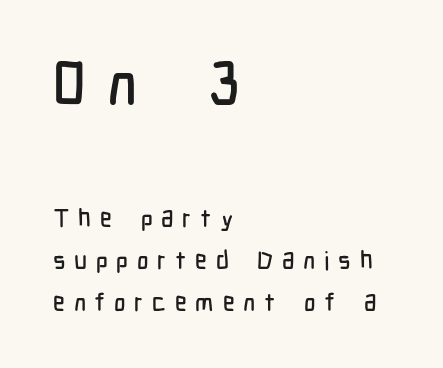
The letters advance in unequal steps, a hallmark of proportional type. Observe the absence of serifs on each vertical stroke in this sample. These lines are set flush left with a ragged right edge. A bare baseline throughout the passage. Characters follow at a spacing far wider than the type designer built in.
